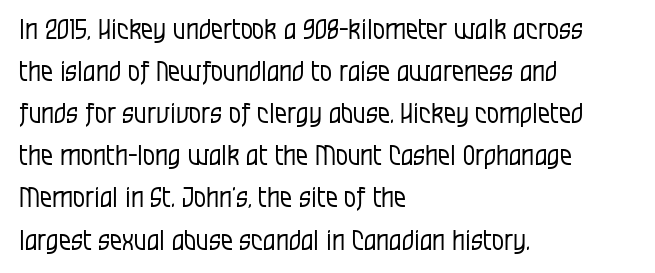
Q: Is the text bold? A: No.
Q: Is the text italic (slanted)? A: No, it is upright.
Q: Is the text underlined? A: No.
Q: How is the paragraph aligned? A: Left-aligned.
Q: Is the spacing between letters normal or unusually wide? A: Normal.
Q: Is the spacing between lines tight, normal or loose? A: Normal.
